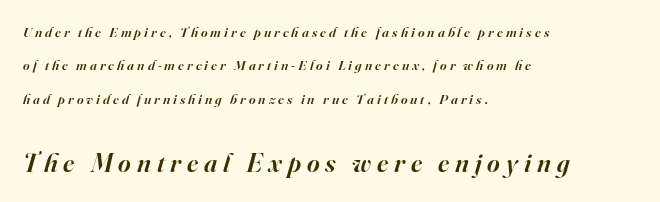
Plain, unruled lines of type. Compared with typical paragraphs, the rows here are farther apart. Slightly chunky letters — semibold, I'd say, not full bold. Size hierarchy here favors the trailing block over the leading one. The font's italic variant was chosen for this text. This rendering uses left alignment, leaving the right contour irregular.
